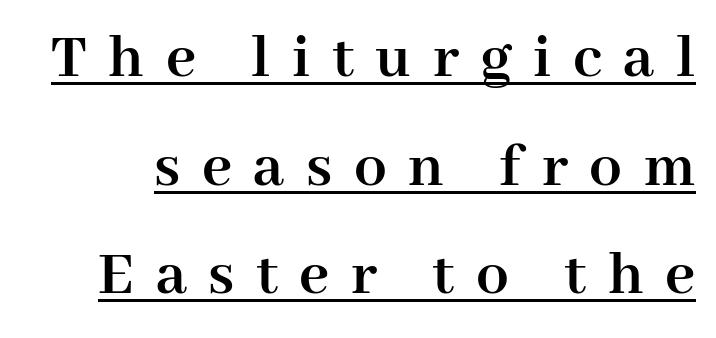
Spacing verdict: proportional, widths tailored to each character. Interline gaps are of average width in this sample. Do the letters lean? They stand straight. These lines are composed in type with serifs. Each word looks stretched out because of the extra space between its letters. Strokes here are thick enough to call this a true bold.
